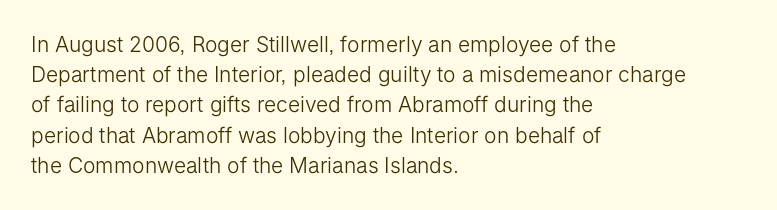
{"italic": "no", "bold": "no", "underline": "no", "align": "left", "line_spacing": "normal", "line_spacing_ratio": 1.44, "letter_spacing": "normal", "letter_spacing_em": 0.0, "glyph_px": 21}
